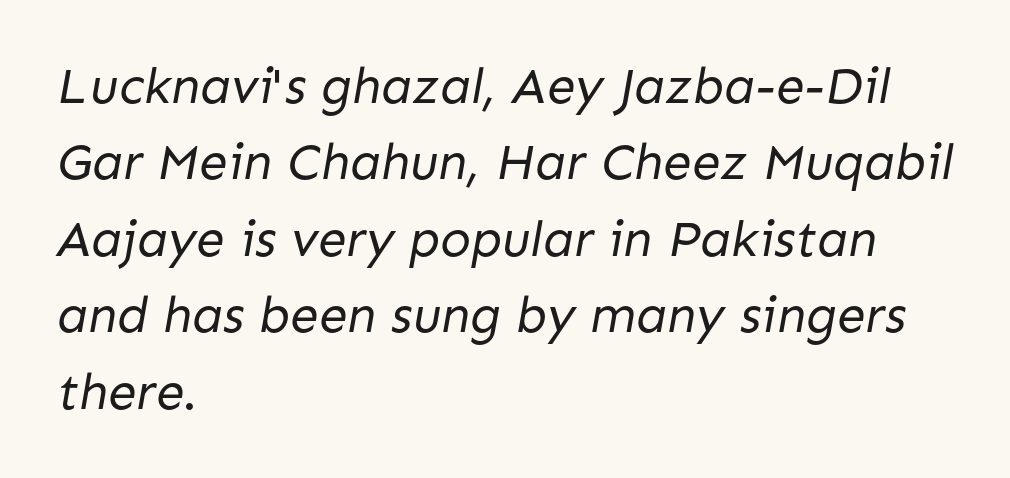
Q: Is the text bold? A: No.
Q: Is the typeface a serif or a sans-serif typeface? A: Sans-serif.
Q: Is the text underlined? A: No.
Q: How is the paragraph aligned? A: Left-aligned.
Q: Is the spacing between letters normal or unusually wide? A: Normal.
Q: Is the spacing between lines tight, normal or loose? A: Normal.
Q: Width (condensed, normal, or wide)? A: Normal.
Q: Stroke contrast? A: Low.
Q: x-height? A: Medium.
Q: Monospaced? A: No.
